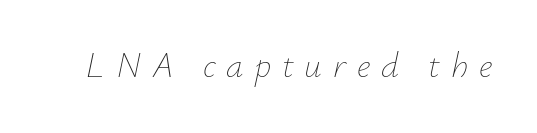
You can tell it's italic because the verticals aren't actually vertical. Stem width sits at or under what a default text font uses. Just letters on the line, the space beneath them empty. Caption: expanded tracking, letters set apart.
